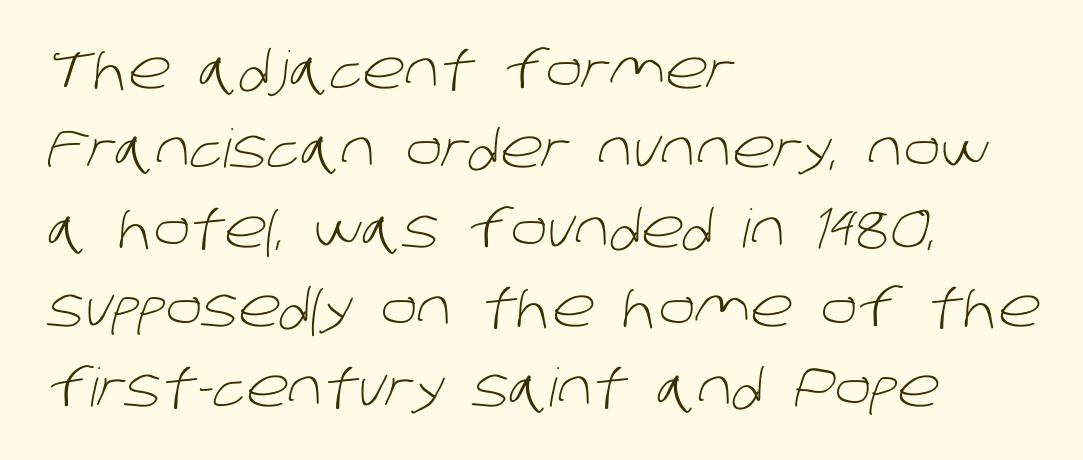
Nobody drew a line under any word here. Heft: none added — not bold. You could not count columns in this text — the font is proportionally spaced. Is the letter spacing exaggerated? No — it looks like the ordinary default. Baseline-to-baseline distance is the conventional proportion of letter height. This is sans-serif lettering, the kind often seen on screens and signage.
